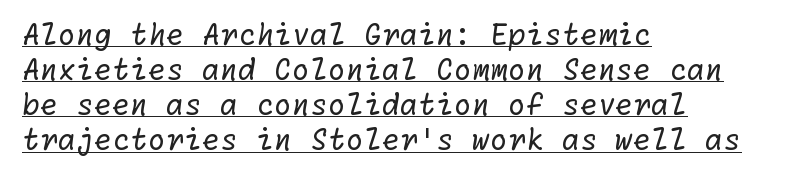
{"serif": "no", "bold": "no", "weight": "regular", "width": "normal", "stroke_contrast": "low", "x_height": "medium", "underline": "yes", "align": "left", "line_spacing_ratio": 1.21, "letter_spacing": "normal", "letter_spacing_em": 0.0, "glyph_px": 29}
